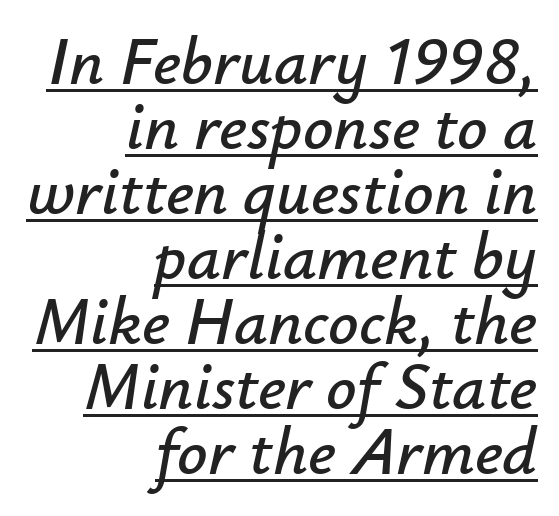
{"italic": "yes", "lean": "right", "slant_degrees": 12, "width": "normal", "stroke_contrast": "low", "x_height": "small", "monospaced": "no", "underline": "yes", "align": "right", "line_spacing": "tight", "line_spacing_ratio": 0.97, "letter_spacing": "normal", "letter_spacing_em": 0.0, "glyph_px": 67}
